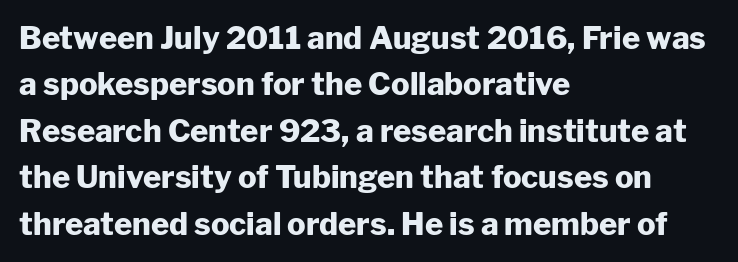
The axis of the letterforms is exactly vertical. Nothing unusual about the tracking: characters are spaced as the font intends. Regarding leading, the lines here are spaced in the standard way. The face used here is proportionally spaced, like ordinary book or web type. The characters look thick and weighty, a clear bold. Unlike a traditional serif, this face leaves its strokes unadorned.
